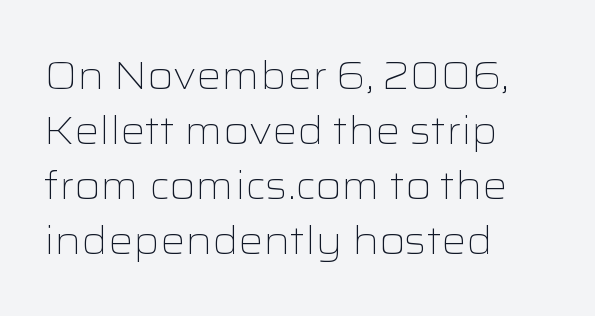
Q: Is the text bold? A: No.
Q: Is the text italic (slanted)? A: No, it is upright.
Q: Is the typeface a serif or a sans-serif typeface? A: Sans-serif.
Q: Is the text underlined? A: No.
Q: How is the paragraph aligned? A: Left-aligned.
Q: Is the spacing between letters normal or unusually wide? A: Normal.
Q: Is the spacing between lines tight, normal or loose? A: Normal.
Q: Width (condensed, normal, or wide)? A: Wide.
Q: Stroke contrast? A: Low.
Q: x-height? A: Medium.
Q: Monospaced? A: No.
